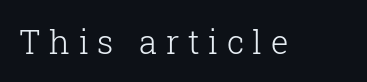
{"serif": "yes", "italic": "no", "bold": "no", "weight": "light", "width": "normal", "stroke_contrast": "low", "x_height": "medium", "monospaced": "no", "underline": "no", "letter_spacing": "wide", "letter_spacing_em": 0.26, "glyph_px": 33}
